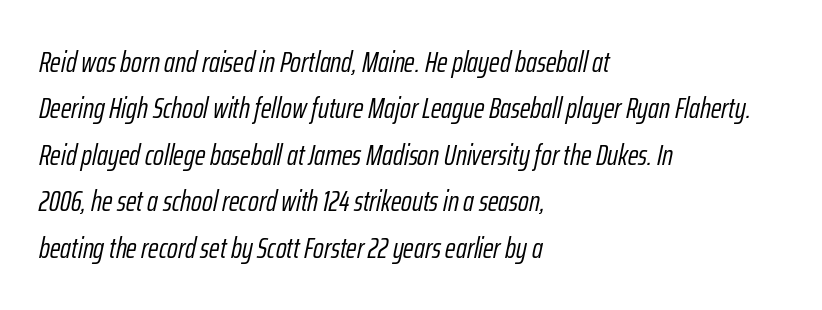
The image shows 29 px light, condensed type, italic (leaning right); set left-aligned, normal line spacing (1.6x), normal letter spacing, not underlined; low stroke contrast and a medium x-height.
